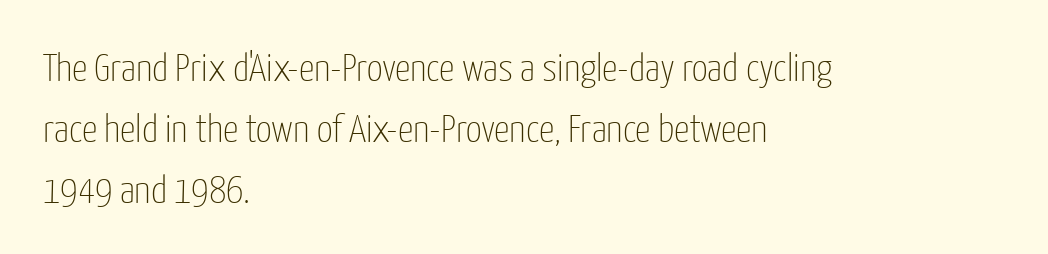
{"serif": "no", "italic": "no", "bold": "no", "weight": "thin", "width": "condensed", "stroke_contrast": "low", "x_height": "medium", "monospaced": "no", "underline": "no", "align": "left", "line_spacing": "normal", "line_spacing_ratio": 1.56, "letter_spacing": "normal", "letter_spacing_em": 0.0, "glyph_px": 39}
